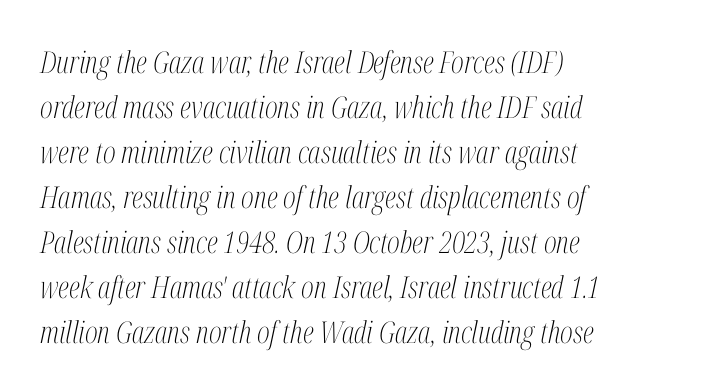
{"serif": "yes", "italic": "yes", "lean": "right", "slant_degrees": 12, "bold": "no", "weight": "light", "width": "condensed", "stroke_contrast": "medium", "x_height": "medium", "monospaced": "no", "underline": "no", "align": "left", "line_spacing": "normal", "line_spacing_ratio": 1.5, "letter_spacing": "normal", "letter_spacing_em": 0.0, "glyph_px": 30}
